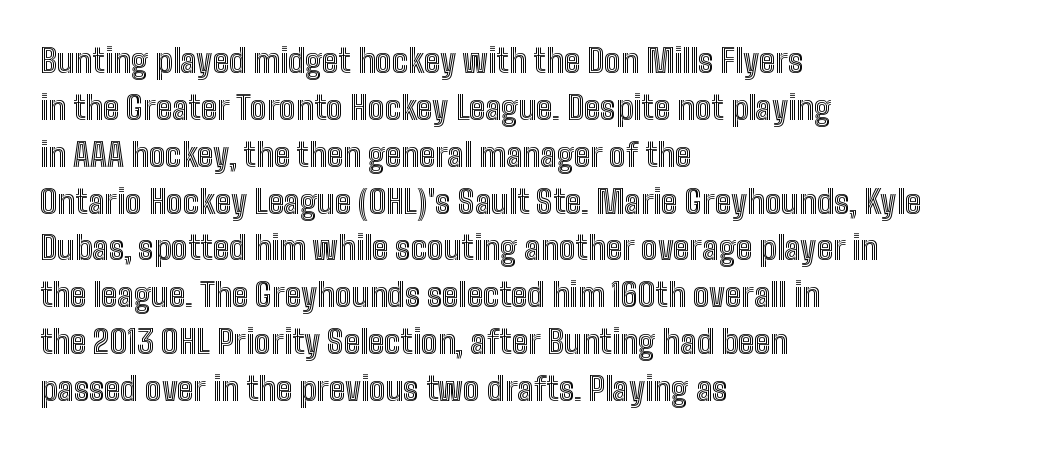
Q: Is the text italic (slanted)? A: No, it is upright.
Q: Is the text underlined? A: No.
Q: How is the paragraph aligned? A: Left-aligned.
Q: Is the spacing between letters normal or unusually wide? A: Normal.
Q: Is the spacing between lines tight, normal or loose? A: Normal.
Q: Width (condensed, normal, or wide)? A: Condensed.
Q: x-height? A: Medium.
Q: Monospaced? A: No.
